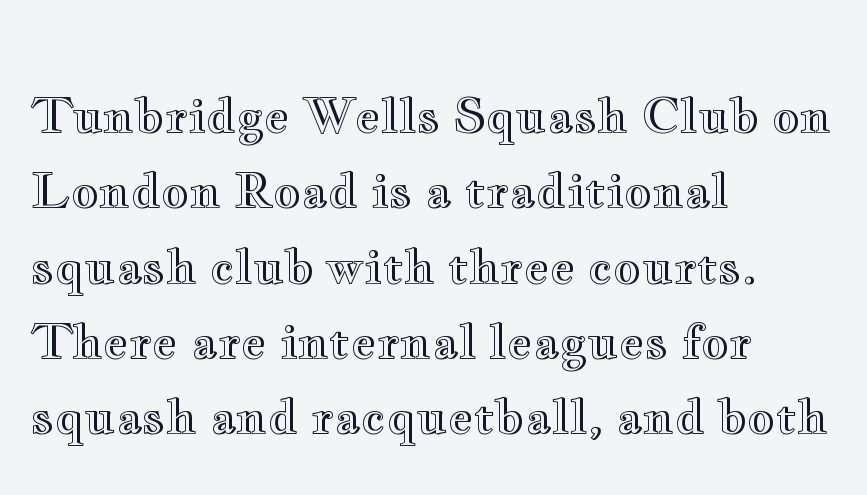
Unlike italic type, these characters show no tilt at all. Each letter keeps its own natural width here, so spacing adapts to shape. Compared with typical body copy, the letter spacing here is the same. The compositor pushed each line to the left boundary.
